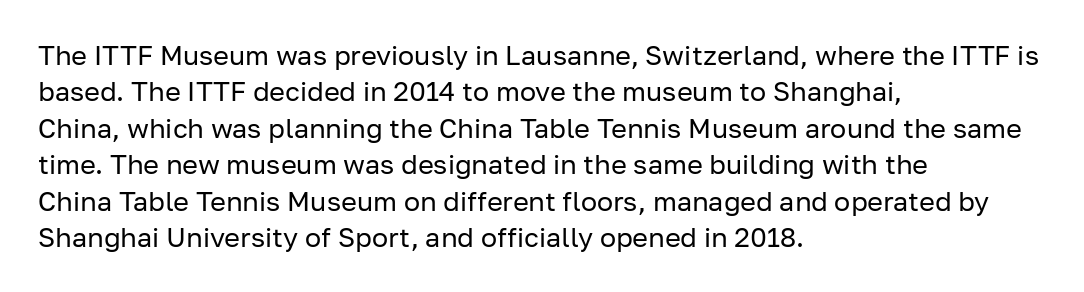
Upright lettering throughout. Reading down the column, the eye jumps a familiar distance to each next line. The typesetting does not lean heavy: it is not bold. Horizontal alignment here is leftward, the default for most running prose. The space directly below the letters is spotless. Glyph-to-glyph distance matches everyday printed text.
